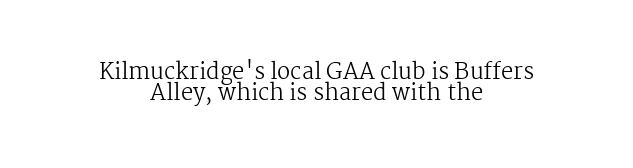
Compared with typical paragraphs, the rows here are closer together. Weight: not bold — regular or lighter. Has an underline been added? It has not. Designer's note — italics off, roman on.
